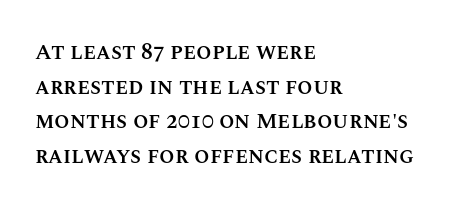
{"italic": "no", "bold": "semi", "underline": "no", "align": "left", "line_spacing": "normal", "line_spacing_ratio": 1.57, "letter_spacing": "normal", "letter_spacing_em": 0.0, "glyph_px": 22}
